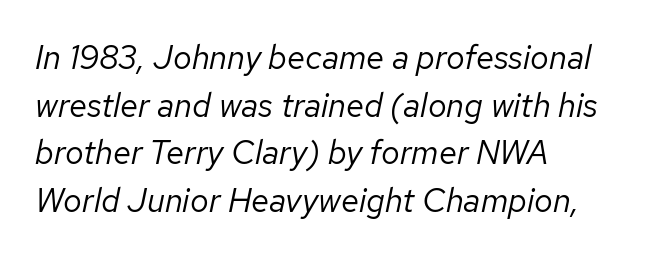
Q: Is the text bold? A: No.
Q: Is the text italic (slanted)? A: Yes, it leans right by about 12 degrees.
Q: Is the text underlined? A: No.
Q: How is the paragraph aligned? A: Left-aligned.
Q: Is the spacing between letters normal or unusually wide? A: Normal.
Q: Is the spacing between lines tight, normal or loose? A: Normal.
Q: Width (condensed, normal, or wide)? A: Normal.
Q: Stroke contrast? A: Low.
Q: x-height? A: Medium.
Q: Monospaced? A: No.
